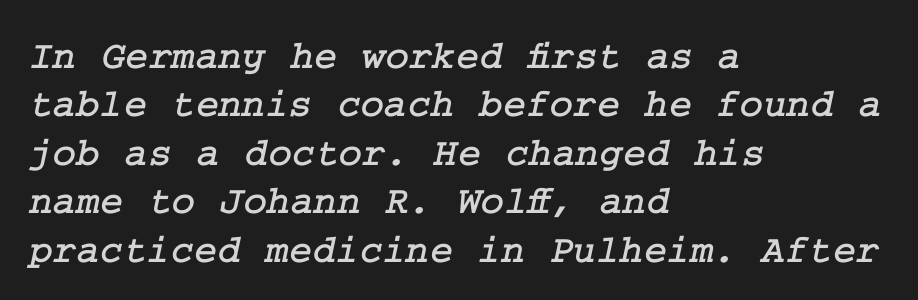
The glyphs in this specimen are seriffed. The horizontal fit of the characters is conventional and even. Underline: absent. If you drew a ruler down the left edge, every line would touch it.
